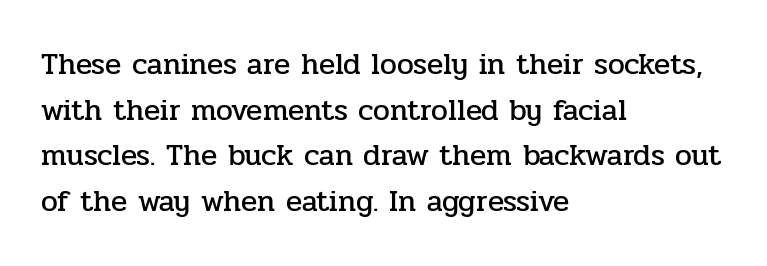
The image shows 30 px serif type, upright; set left-aligned, normal line spacing (1.52x), normal letter spacing, not underlined; low stroke contrast and a medium x-height.
